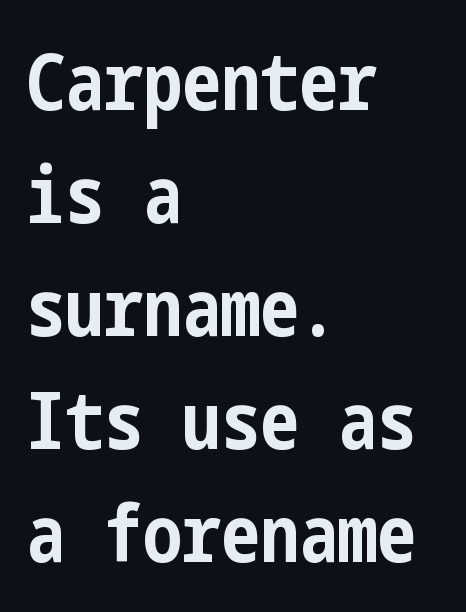
Q: Is the text bold? A: Yes.
Q: Is the text italic (slanted)? A: No, it is upright.
Q: Is the typeface a serif or a sans-serif typeface? A: Sans-serif.
Q: Is the text underlined? A: No.
Q: How is the paragraph aligned? A: Left-aligned.
Q: Is the spacing between letters normal or unusually wide? A: Normal.
Q: Is the spacing between lines tight, normal or loose? A: Normal.
Q: Width (condensed, normal, or wide)? A: Condensed.
Q: Stroke contrast? A: Low.
Q: x-height? A: Medium.
